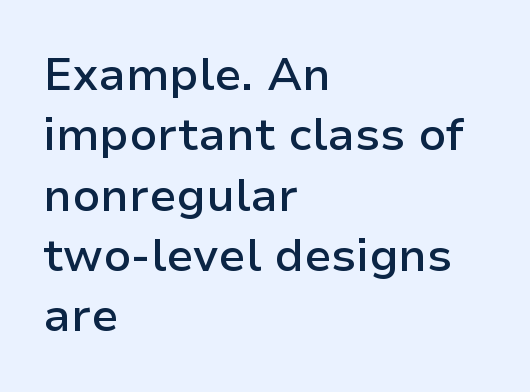
Q: Is the text bold? A: Semi-bold.
Q: Is the text italic (slanted)? A: No, it is upright.
Q: Is the typeface a serif or a sans-serif typeface? A: Sans-serif.
Q: Is the text underlined? A: No.
Q: How is the paragraph aligned? A: Left-aligned.
Q: Is the spacing between letters normal or unusually wide? A: Normal.
Q: Is the spacing between lines tight, normal or loose? A: Normal.
Q: Width (condensed, normal, or wide)? A: Normal.
Q: Stroke contrast? A: Low.
Q: x-height? A: Medium.
Q: Monospaced? A: No.
